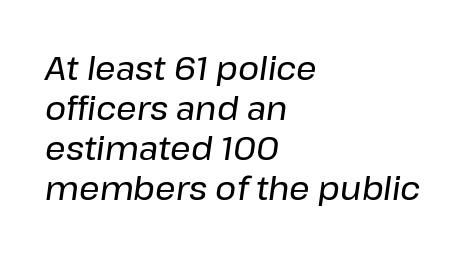
Letter spacing: default. These lines were composed using italics. Evenly set lines give the paragraph a standard silhouette. Proportional: the letters do not fall into vertical columns. The lines are quadded left. The baseline area is clear.
